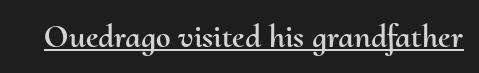
Q: Is the text italic (slanted)? A: No, it is upright.
Q: Is the text underlined? A: Yes.
Q: Is the spacing between letters normal or unusually wide? A: Normal.
Q: Width (condensed, normal, or wide)? A: Normal.
Q: Stroke contrast? A: Medium.
Q: x-height? A: Small.
Q: Monospaced? A: No.
